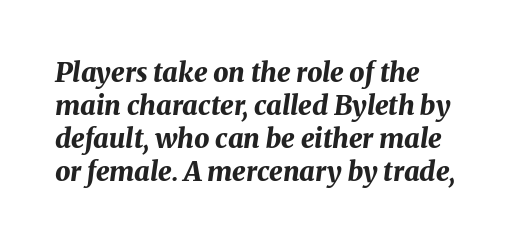
{"italic": "yes", "lean": "right", "slant_degrees": 8, "bold": "yes", "underline": "no", "line_spacing_ratio": 1.22, "letter_spacing": "normal", "letter_spacing_em": 0.0, "glyph_px": 27}
